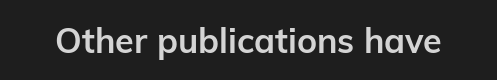
Note the varied advance widths — an 'i' is clearly narrower than an 'm'. Every letter is thick-stroked: bold, no question. Tracking here is standard; glyphs follow each other at the usual distance. The rendering shows plain stroke endings on the letterforms — a sans-serif design. Descender tails drop into unmarked territory. This is roman type, the default non-slanted kind.
